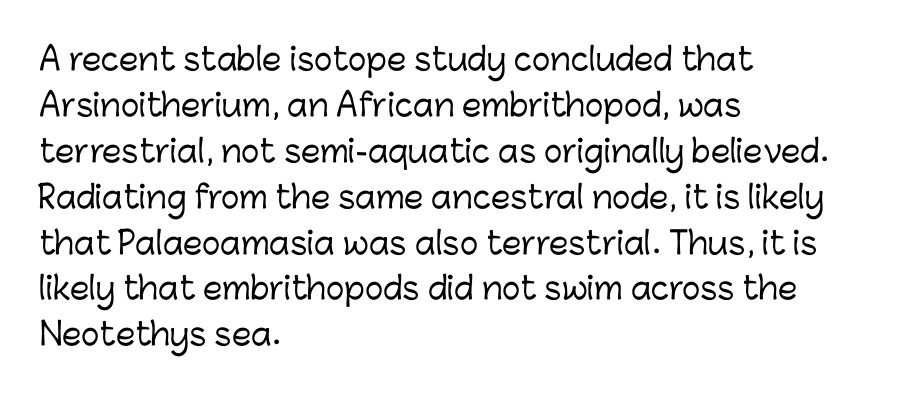
Vertical spacing — default. A roman cut, with each character standing at attention. A bare baseline throughout the passage. Compared with a centered layout, this one pins lines to the left instead.
